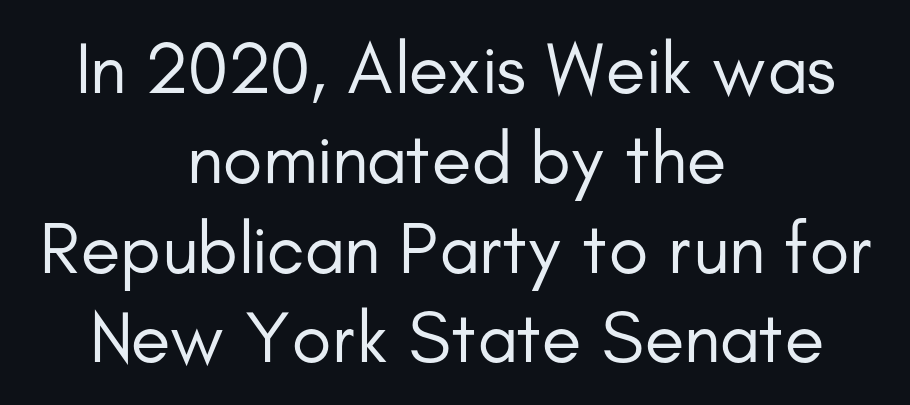
The image shows 73 px regular-weight sans-serif type, upright; set centered, line spacing 1.23x, normal letter spacing, not underlined; low stroke contrast and a small x-height.
